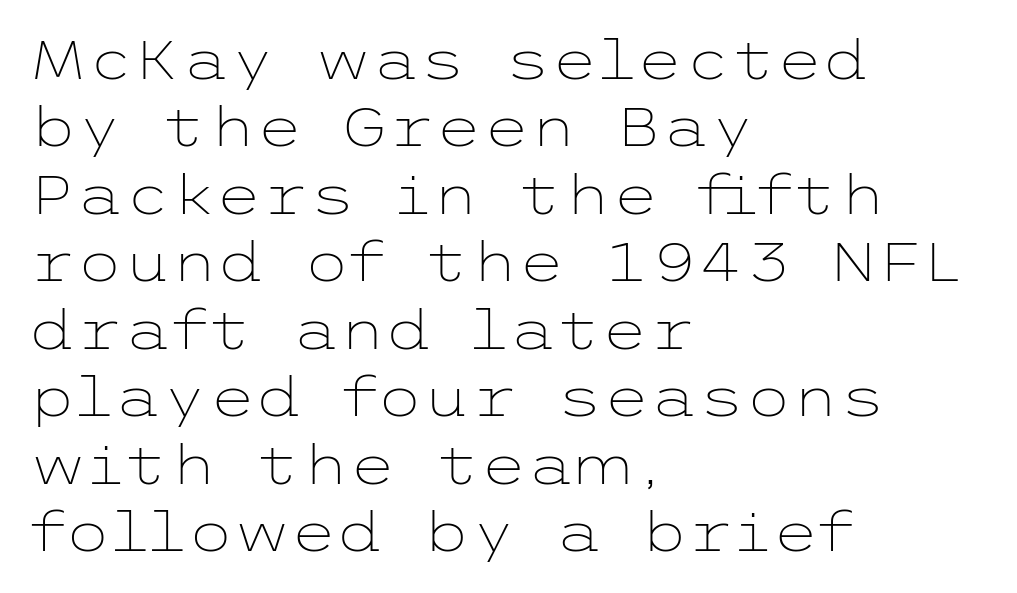
Honestly, the letter spacing is just normal — you wouldn't notice it. The typeface has the unassuming heft of standard copy or less. The gap between lines stays unmarked. Notice how the stems are strictly vertical — no italics here.
